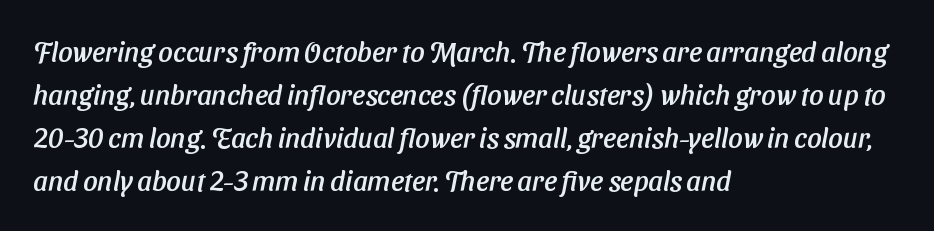
The image shows 28 px sans-serif type; set left-aligned, normal line spacing (1.54x), normal letter spacing, not underlined; low stroke contrast and a medium x-height.
